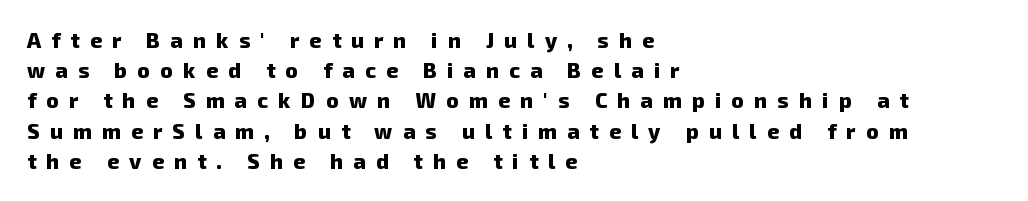
Q: Is the text bold? A: Yes.
Q: Is the text underlined? A: No.
Q: How is the paragraph aligned? A: Left-aligned.
Q: Is the spacing between letters normal or unusually wide? A: Unusually wide.
Q: Is the spacing between lines tight, normal or loose? A: Normal.
